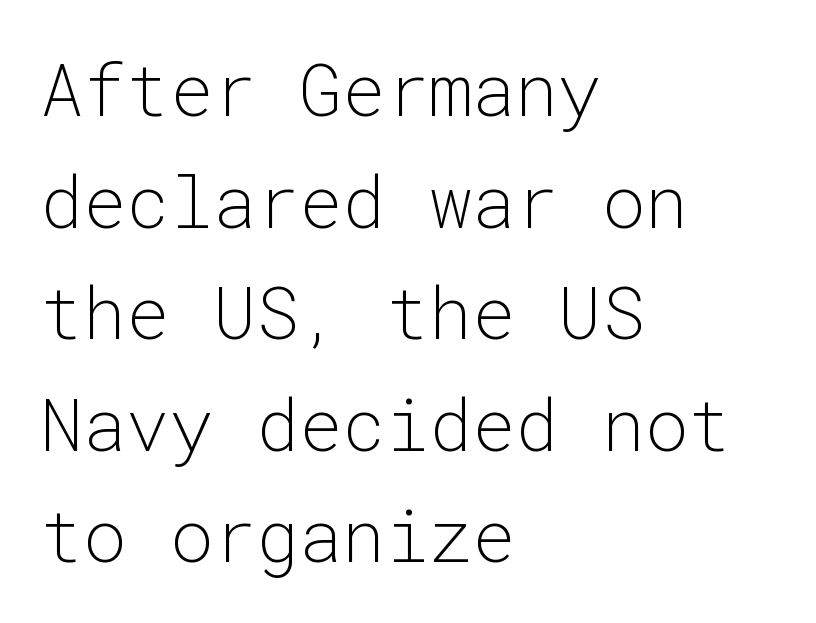
The passage is arranged the way most books set body copy — flush left. The strokes carry an ordinary text weight at most. The rendering uses a moderate line-height, typical for paragraphs. Is the letter spacing exaggerated? No — it looks like the ordinary default.
